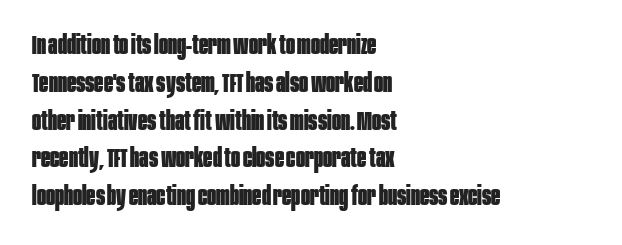
Line spacing here is normal. The baseline area is clear. This sample uses an upright cut, with every glyph sitting square on the baseline. These lines keep a tight, regular rhythm from letter to letter. Line beginnings align vertically; line endings do not.
